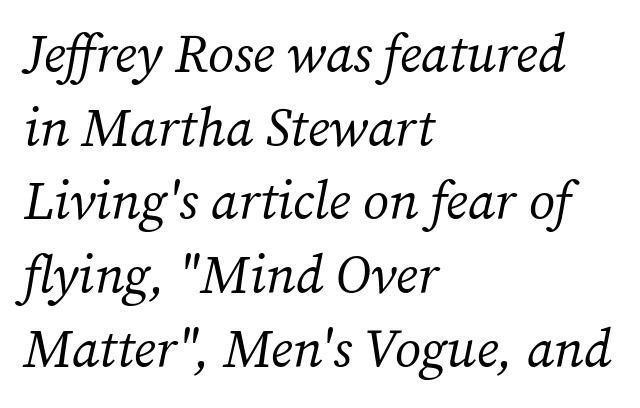
Q: Is the text bold? A: No.
Q: Is the text italic (slanted)? A: Yes, it leans right by about 12 degrees.
Q: Is the typeface a serif or a sans-serif typeface? A: Serif.
Q: Is the text underlined? A: No.
Q: How is the paragraph aligned? A: Left-aligned.
Q: Is the spacing between letters normal or unusually wide? A: Normal.
Q: Is the spacing between lines tight, normal or loose? A: Normal.
Q: Width (condensed, normal, or wide)? A: Normal.
Q: Stroke contrast? A: Medium.
Q: x-height? A: Medium.
Q: Monospaced? A: No.
